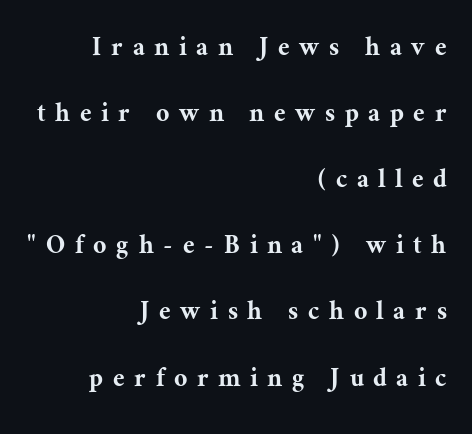
Q: Is the text italic (slanted)? A: No, it is upright.
Q: Is the typeface a serif or a sans-serif typeface? A: Serif.
Q: Is the text underlined? A: No.
Q: How is the paragraph aligned? A: Right-aligned.
Q: Is the spacing between letters normal or unusually wide? A: Unusually wide.
Q: Is the spacing between lines tight, normal or loose? A: Loose.
Q: Width (condensed, normal, or wide)? A: Normal.
Q: Stroke contrast? A: Medium.
Q: x-height? A: Medium.
Q: Monospaced? A: No.
